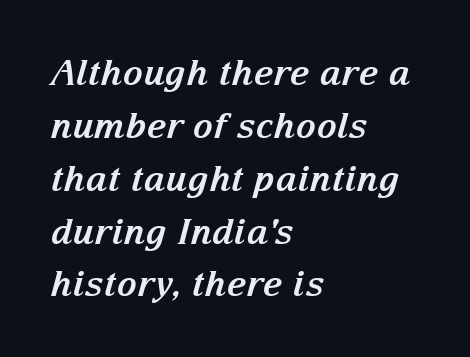
{"serif": "yes", "italic": "yes", "lean": "right", "slant_degrees": 15, "bold": "yes", "weight": "bold", "width": "normal", "stroke_contrast": "medium", "x_height": "medium", "monospaced": "no", "underline": "no", "align": "left", "line_spacing": "normal", "line_spacing_ratio": 1.51, "letter_spacing": "normal", "letter_spacing_em": 0.0, "glyph_px": 35}
